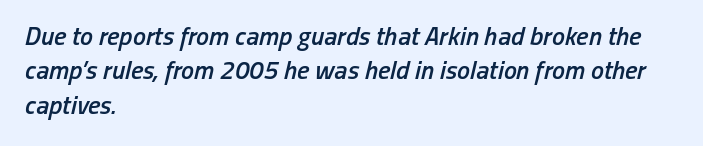
{"italic": "yes", "lean": "right", "slant_degrees": 13, "bold": "semi", "underline": "no", "align": "left", "line_spacing": "normal", "line_spacing_ratio": 1.32, "letter_spacing": "normal", "letter_spacing_em": 0.0, "glyph_px": 26}
